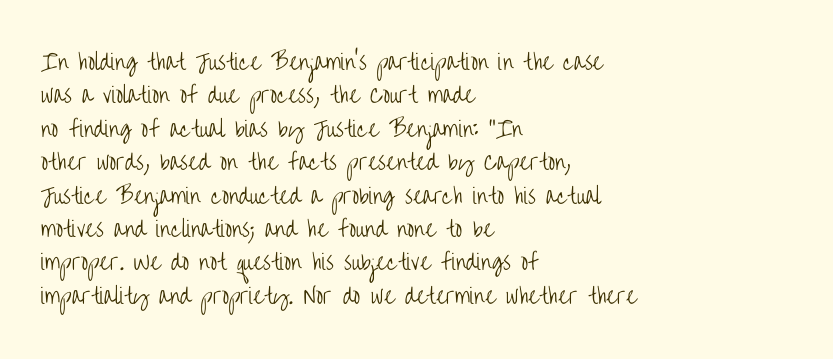
Q: Is the text bold? A: No.
Q: Is the text italic (slanted)? A: No, it is upright.
Q: Is the text underlined? A: No.
Q: How is the paragraph aligned? A: Left-aligned.
Q: Is the spacing between letters normal or unusually wide? A: Normal.
Q: Is the spacing between lines tight, normal or loose? A: Normal.
